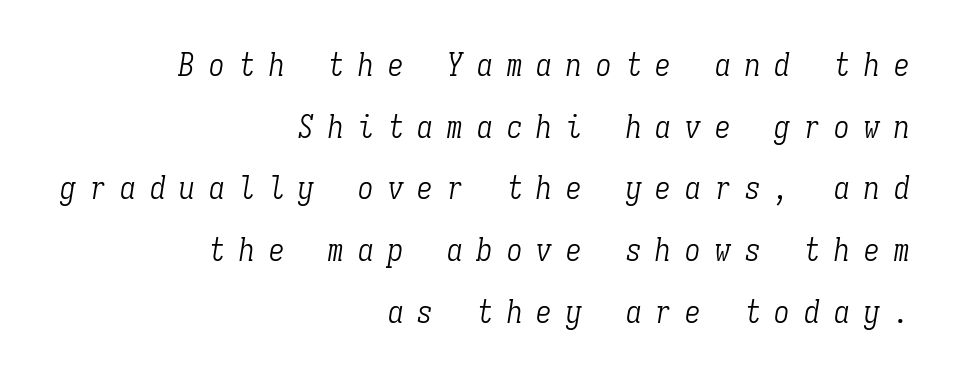
{"serif": "yes", "italic": "yes", "lean": "right", "slant_degrees": 9, "bold": "no", "weight": "light", "width": "condensed", "stroke_contrast": "low", "x_height": "medium", "monospaced": "yes", "underline": "no", "align": "right", "line_spacing": "loose", "line_spacing_ratio": 1.99, "letter_spacing": "wide", "letter_spacing_em": 0.46, "glyph_px": 31}
